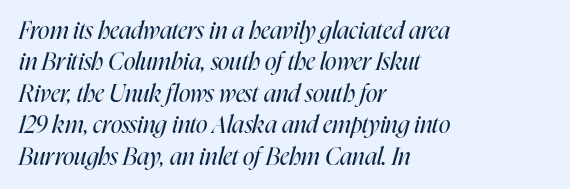
The image shows 24 px text type, italic (leaning right); set left-aligned, normal line spacing (1.31x), normal letter spacing, not underlined.
